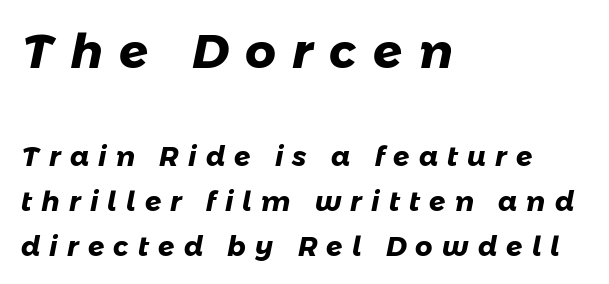
Students, note that the glyphs here are deliberately spaced far apart. The designer went with a sans here, leaving each stem footless. Think of a printed novel: that variable character pitch is what you see here. Scale decreases going downward across the two blocks. Underline: absent. Vertically, the passage feels balanced, rows spaced as you'd expect.
